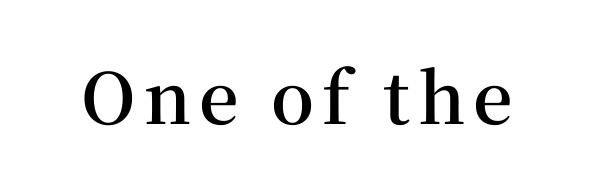
Q: Is the text bold? A: Semi-bold.
Q: Is the text italic (slanted)? A: No, it is upright.
Q: Is the typeface a serif or a sans-serif typeface? A: Serif.
Q: Is the text underlined? A: No.
Q: Width (condensed, normal, or wide)? A: Normal.
Q: Stroke contrast? A: Medium.
Q: x-height? A: Medium.
Q: Monospaced? A: No.
